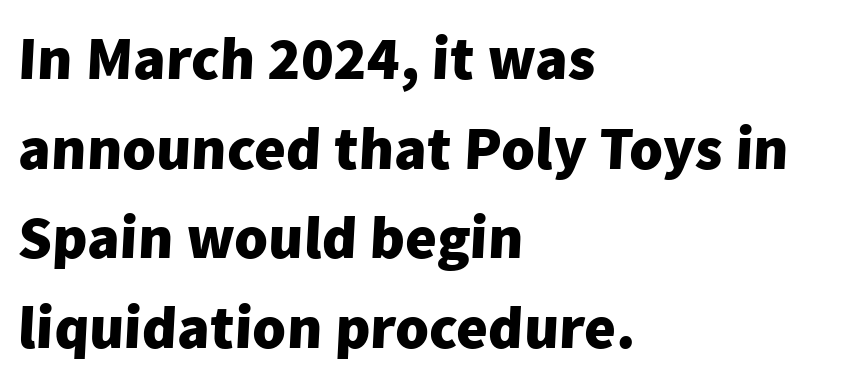
{"serif": "no", "bold": "yes", "weight": "heavy", "width": "normal", "stroke_contrast": "low", "x_height": "medium", "monospaced": "no", "underline": "no", "align": "left", "line_spacing": "normal", "line_spacing_ratio": 1.47, "letter_spacing": "normal", "letter_spacing_em": 0.0, "glyph_px": 61}
